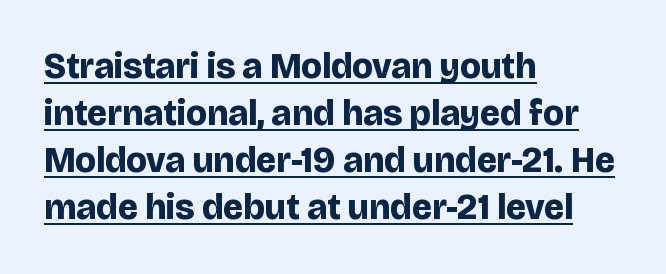
{"serif": "no", "italic": "no", "bold": "yes", "weight": "bold", "width": "normal", "stroke_contrast": "low", "x_height": "large", "monospaced": "no", "underline": "yes", "align": "left", "line_spacing": "normal", "line_spacing_ratio": 1.31, "letter_spacing": "normal", "letter_spacing_em": 0.0, "glyph_px": 36}
